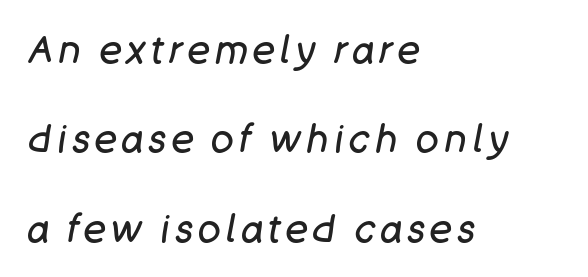
Q: Is the text bold? A: No.
Q: Is the text italic (slanted)? A: Yes, it leans right by about 11 degrees.
Q: Is the text underlined? A: No.
Q: How is the paragraph aligned? A: Left-aligned.
Q: Is the spacing between lines tight, normal or loose? A: Loose.
Q: Width (condensed, normal, or wide)? A: Normal.
Q: Stroke contrast? A: Low.
Q: x-height? A: Large.
Q: Monospaced? A: No.
